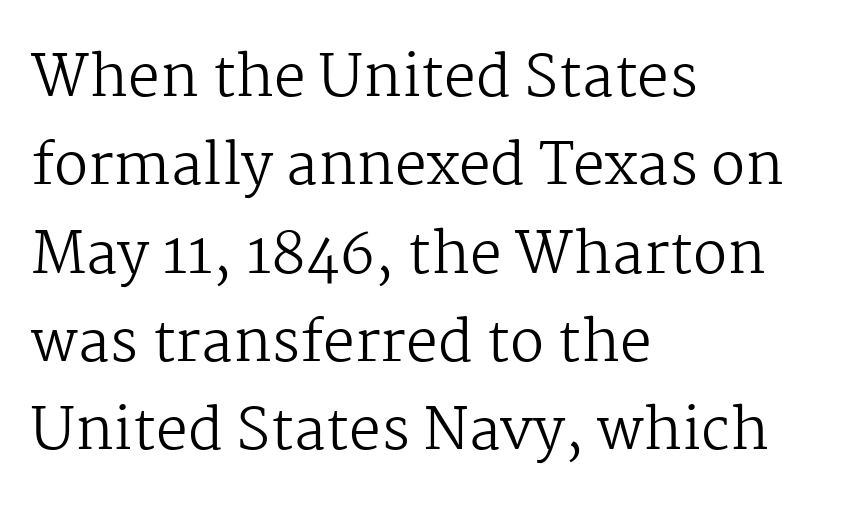
Q: Is the text bold? A: No.
Q: Is the text italic (slanted)? A: No, it is upright.
Q: Is the typeface a serif or a sans-serif typeface? A: Serif.
Q: Is the text underlined? A: No.
Q: How is the paragraph aligned? A: Left-aligned.
Q: Is the spacing between letters normal or unusually wide? A: Normal.
Q: Is the spacing between lines tight, normal or loose? A: Normal.
Q: Width (condensed, normal, or wide)? A: Normal.
Q: Stroke contrast? A: Medium.
Q: x-height? A: Medium.
Q: Monospaced? A: No.
